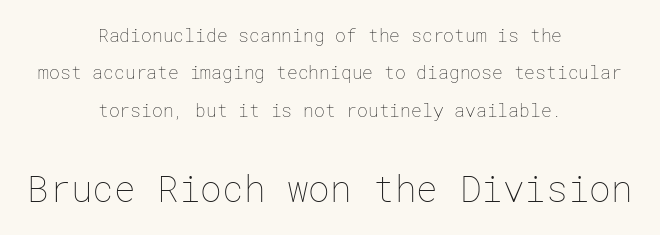
{"italic": "no", "bold": "no", "weight": "thin", "width": "normal", "stroke_contrast": "low", "x_height": "medium", "underline": "no", "align": "center", "line_spacing": "loose", "line_spacing_ratio": 2.07, "letter_spacing": "normal", "letter_spacing_em": 0.0, "larger_block": "second", "size_ratio": 2.0, "glyph_px": 36}
